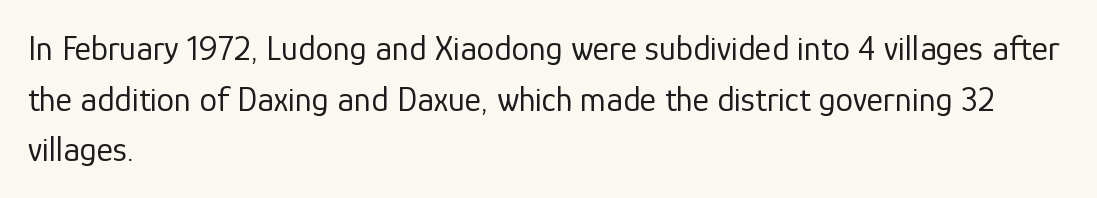
Q: Is the text bold? A: No.
Q: Is the text italic (slanted)? A: No, it is upright.
Q: Is the typeface a serif or a sans-serif typeface? A: Sans-serif.
Q: Is the text underlined? A: No.
Q: How is the paragraph aligned? A: Left-aligned.
Q: Is the spacing between letters normal or unusually wide? A: Normal.
Q: Is the spacing between lines tight, normal or loose? A: Normal.
Q: Width (condensed, normal, or wide)? A: Normal.
Q: Stroke contrast? A: Low.
Q: x-height? A: Medium.
Q: Monospaced? A: No.
